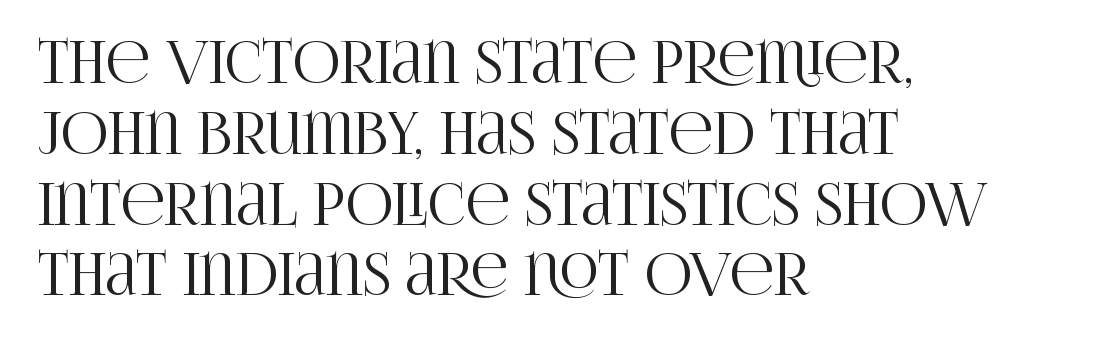
When letters stand straight like this, we call the style roman or upright. The face used here is seriffed, in the tradition of book romans. The paragraph has a hard left edge and a soft right edge. The space directly below the letters is spotless. Note the varied advance widths — an 'i' is clearly narrower than an 'm'.
